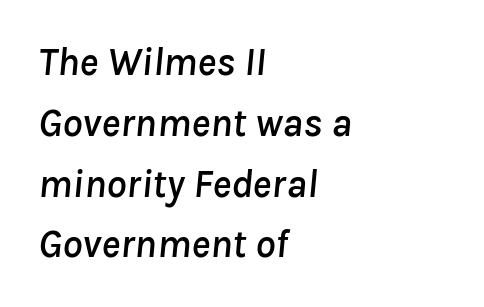
The image shows 40 px text type, italic (leaning right); set left-aligned, normal line spacing (1.52x), normal letter spacing, not underlined; low stroke contrast and a medium x-height.
